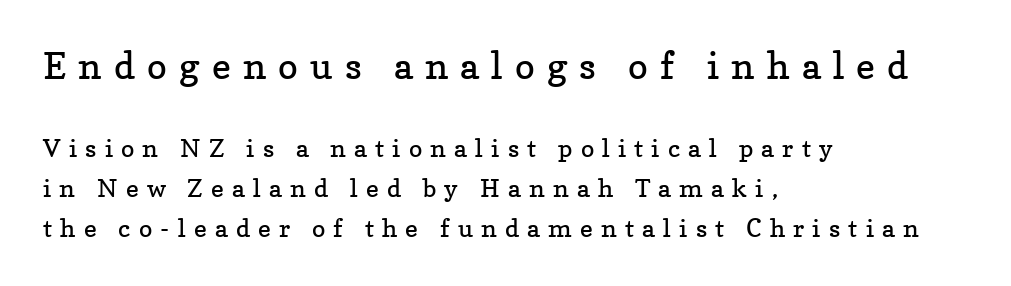
What stands out about the letter spacing? Its width — letters are far apart. Weight: not bold — regular or lighter. The specimen omits any rule beneath the text block's lines. The passage shown begins with its larger block and ends with its smaller one. The compositor pushed each line to the left boundary.
